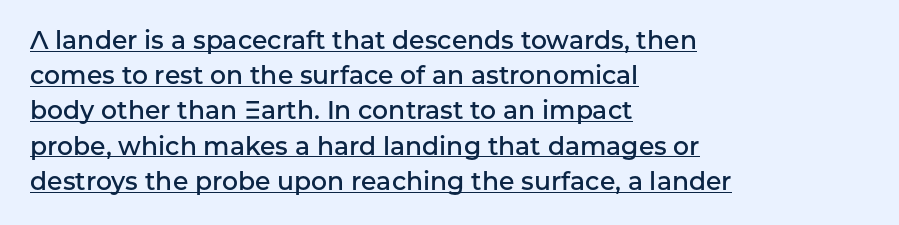
Q: Is the text bold? A: Semi-bold.
Q: Is the text italic (slanted)? A: No, it is upright.
Q: Is the text underlined? A: Yes.
Q: How is the paragraph aligned? A: Left-aligned.
Q: Is the spacing between letters normal or unusually wide? A: Normal.
Q: Is the spacing between lines tight, normal or loose? A: Normal.
